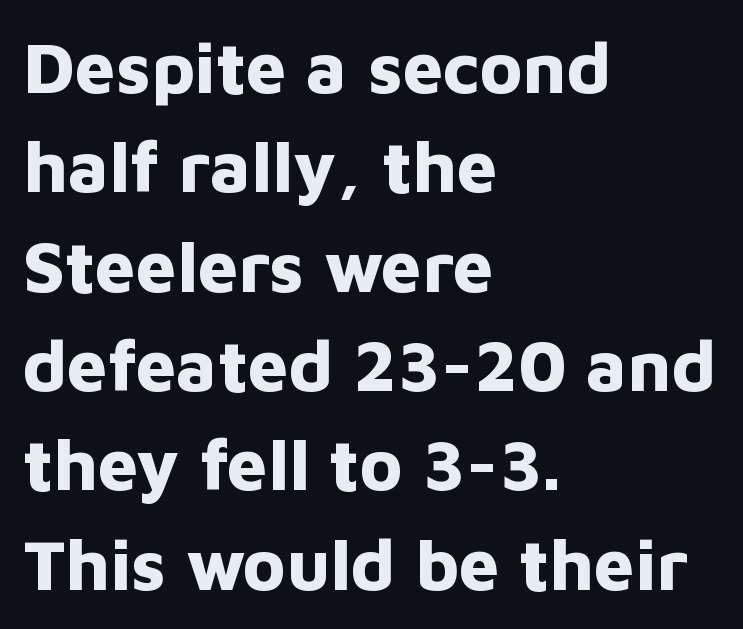
{"serif": "no", "italic": "no", "bold": "yes", "weight": "bold", "width": "normal", "stroke_contrast": "low", "x_height": "medium", "monospaced": "no", "underline": "no", "align": "left", "line_spacing": "normal", "line_spacing_ratio": 1.38, "letter_spacing": "normal", "letter_spacing_em": 0.0, "glyph_px": 72}
